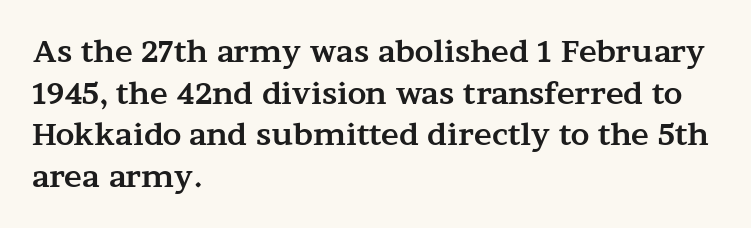
The image shows 30 px bold, wide serif type, upright; set left-aligned, normal line spacing (1.39x), normal letter spacing, not underlined; medium stroke contrast and a medium x-height.
